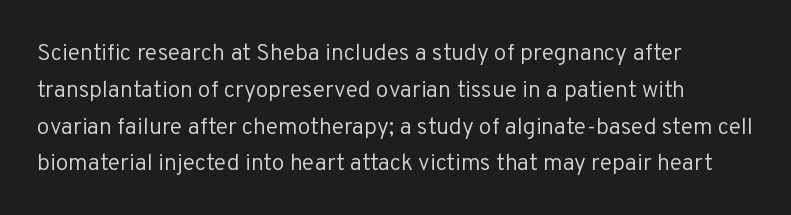
{"italic": "no", "bold": "no", "underline": "no", "align": "left", "line_spacing": "normal", "line_spacing_ratio": 1.6, "letter_spacing": "normal", "letter_spacing_em": 0.0, "glyph_px": 23}
